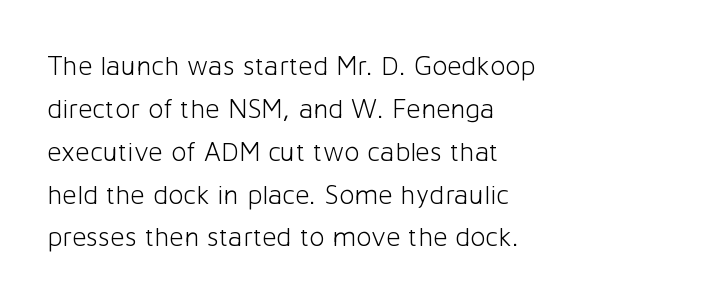
Q: Is the text bold? A: No.
Q: Is the text italic (slanted)? A: No, it is upright.
Q: Is the typeface a serif or a sans-serif typeface? A: Sans-serif.
Q: Is the text underlined? A: No.
Q: How is the paragraph aligned? A: Left-aligned.
Q: Is the spacing between letters normal or unusually wide? A: Normal.
Q: Is the spacing between lines tight, normal or loose? A: Normal.
Q: Width (condensed, normal, or wide)? A: Normal.
Q: Stroke contrast? A: Low.
Q: x-height? A: Medium.
Q: Monospaced? A: No.
